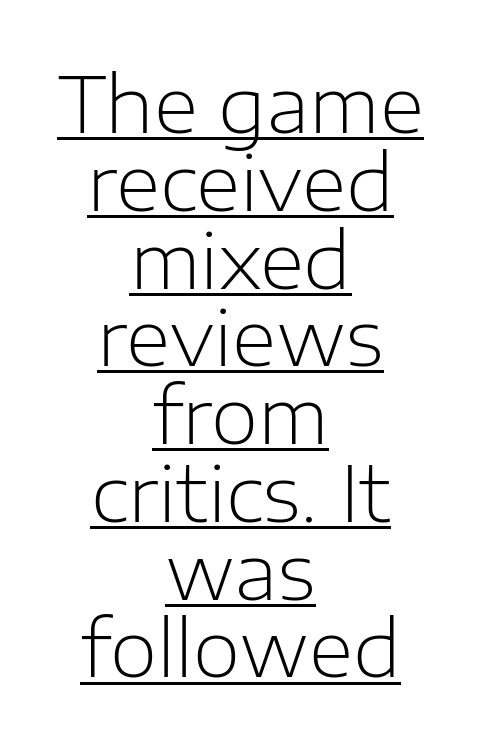
Q: Is the text bold? A: No.
Q: Is the text italic (slanted)? A: No, it is upright.
Q: Is the typeface a serif or a sans-serif typeface? A: Sans-serif.
Q: Is the text underlined? A: Yes.
Q: How is the paragraph aligned? A: Centered.
Q: Is the spacing between letters normal or unusually wide? A: Normal.
Q: Is the spacing between lines tight, normal or loose? A: Tight.
Q: Width (condensed, normal, or wide)? A: Normal.
Q: Stroke contrast? A: Low.
Q: x-height? A: Medium.
Q: Monospaced? A: No.
